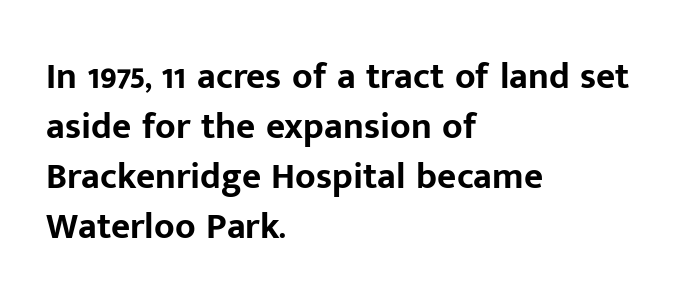
Q: Is the text bold? A: Yes.
Q: Is the text italic (slanted)? A: No, it is upright.
Q: Is the typeface a serif or a sans-serif typeface? A: Sans-serif.
Q: Is the text underlined? A: No.
Q: How is the paragraph aligned? A: Left-aligned.
Q: Is the spacing between letters normal or unusually wide? A: Normal.
Q: Is the spacing between lines tight, normal or loose? A: Normal.
Q: Width (condensed, normal, or wide)? A: Normal.
Q: Stroke contrast? A: Low.
Q: x-height? A: Medium.
Q: Monospaced? A: No.
